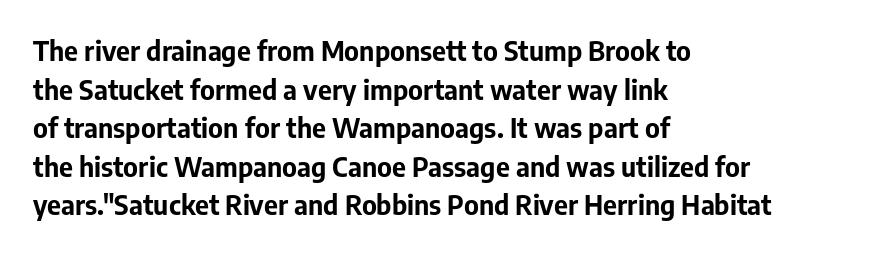
Q: Is the text bold? A: Yes.
Q: Is the text italic (slanted)? A: No, it is upright.
Q: Is the text underlined? A: No.
Q: How is the paragraph aligned? A: Left-aligned.
Q: Is the spacing between letters normal or unusually wide? A: Normal.
Q: Is the spacing between lines tight, normal or loose? A: Normal.
